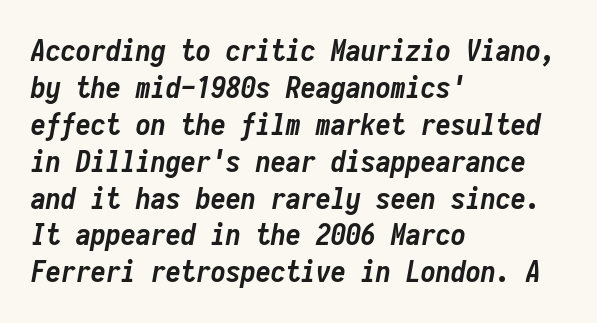
{"italic": "yes", "lean": "right", "slant_degrees": 10, "bold": "yes", "weight": "semibold", "width": "condensed", "stroke_contrast": "low", "x_height": "medium", "monospaced": "yes", "underline": "no", "align": "left", "line_spacing_ratio": 1.23, "letter_spacing": "normal", "letter_spacing_em": 0.0, "glyph_px": 30}
